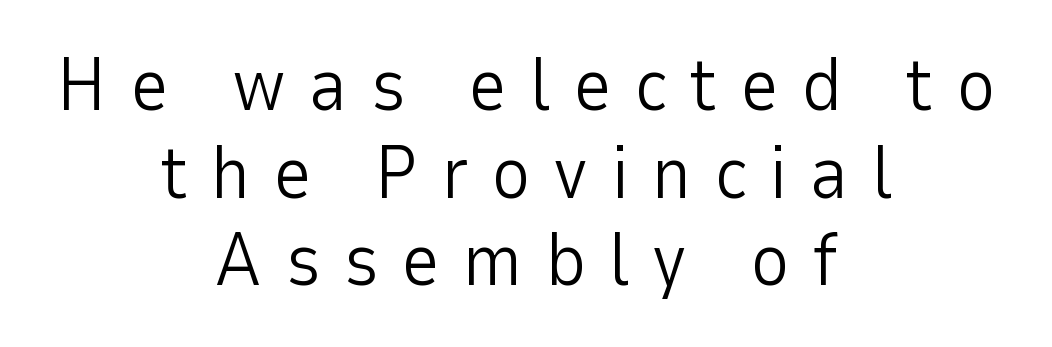
This rendering employs a face without finishing strokes, i.e., a sans-serif. The letterforms sit at book weight or below. Ascenders rise straight up at ninety degrees. Centered paragraph, ragged on both sides. The letterforms stand isolated, each surrounded by extra space. Each row of text sits above clean, open space.
